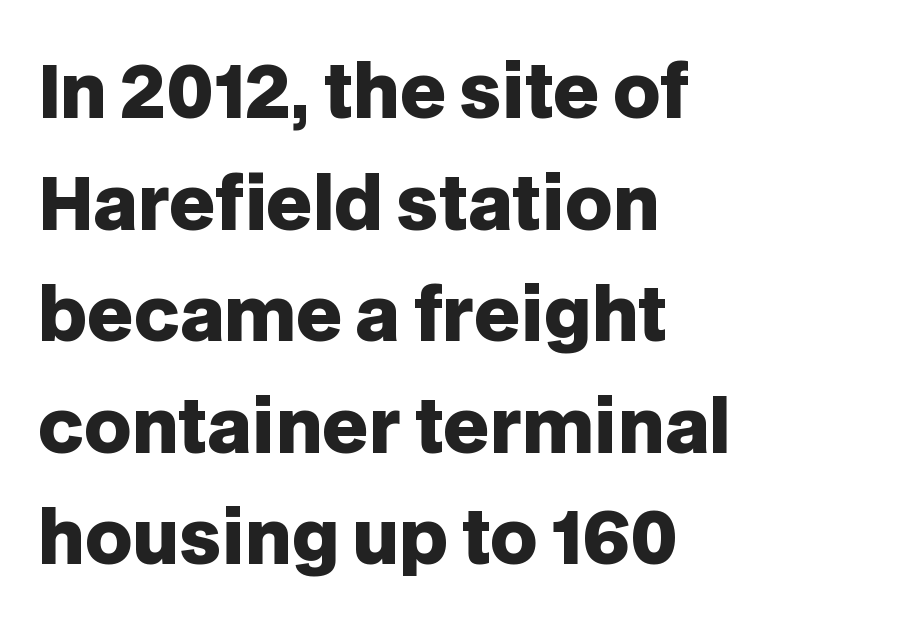
The image shows 72 px heavy sans-serif type, upright; set left-aligned, normal line spacing (1.55x), normal letter spacing, not underlined; low stroke contrast and a large x-height.
